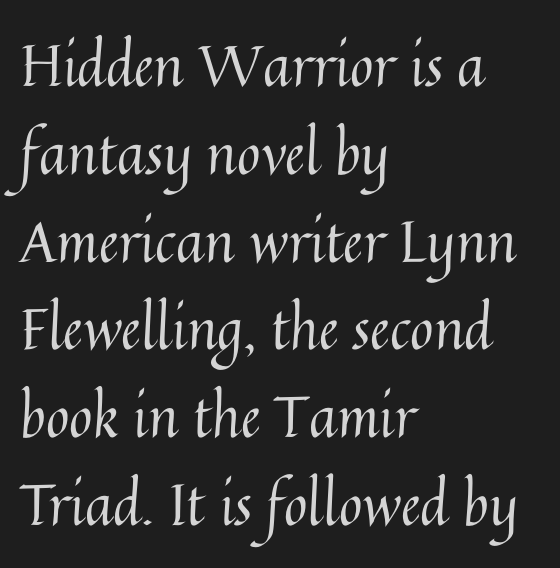
Anything drawn beneath the words? Only blank space. The cut favours lightness, reaching ordinary text weight at its darkest. These lines keep a tight, regular rhythm from letter to letter. Proportional: the letters do not fall into vertical columns. Where is the straight margin? On the left.
